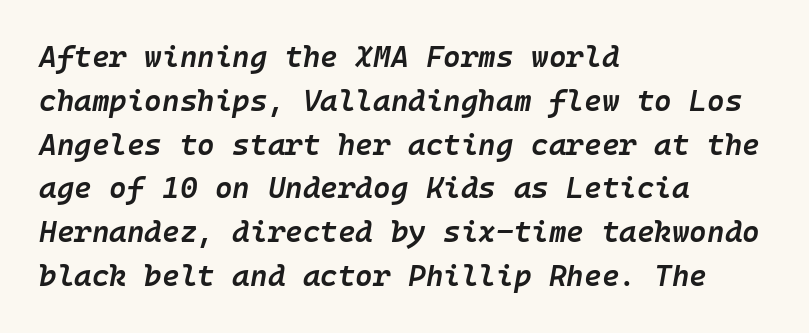
Default kerning and tracking; the words read as compact shapes. Compared with a centered layout, this one pins lines to the left instead. Italic? Definitely — the glyphs are oblique. Notice how descenders clear the ascenders below comfortably — that's standard leading.
